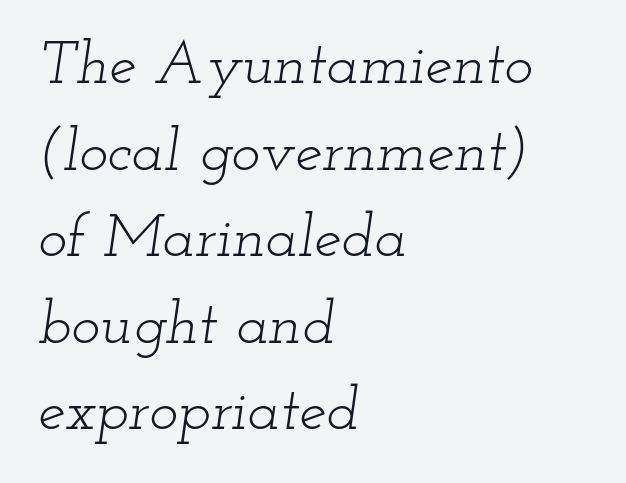
Q: Is the text bold? A: No.
Q: Is the text italic (slanted)? A: Yes, it leans right by about 12 degrees.
Q: Is the typeface a serif or a sans-serif typeface? A: Serif.
Q: Is the text underlined? A: No.
Q: How is the paragraph aligned? A: Left-aligned.
Q: Is the spacing between letters normal or unusually wide? A: Normal.
Q: Is the spacing between lines tight, normal or loose? A: Normal.
Q: Width (condensed, normal, or wide)? A: Wide.
Q: Stroke contrast? A: Low.
Q: x-height? A: Small.
Q: Monospaced? A: No.
